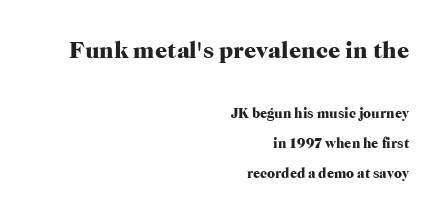
{"italic": "no", "bold": "yes", "underline": "no", "align": "right", "line_spacing": "loose", "line_spacing_ratio": 2.13, "letter_spacing": "normal", "letter_spacing_em": 0.0, "larger_block": "first", "size_ratio": 1.71, "glyph_px": 24}
